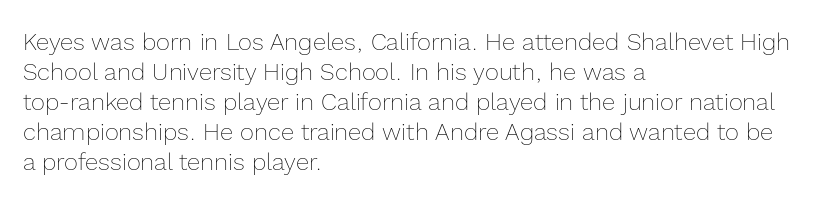
{"italic": "no", "bold": "no", "underline": "no", "align": "left", "line_spacing": "normal", "line_spacing_ratio": 1.25, "letter_spacing": "normal", "letter_spacing_em": 0.0, "glyph_px": 24}
